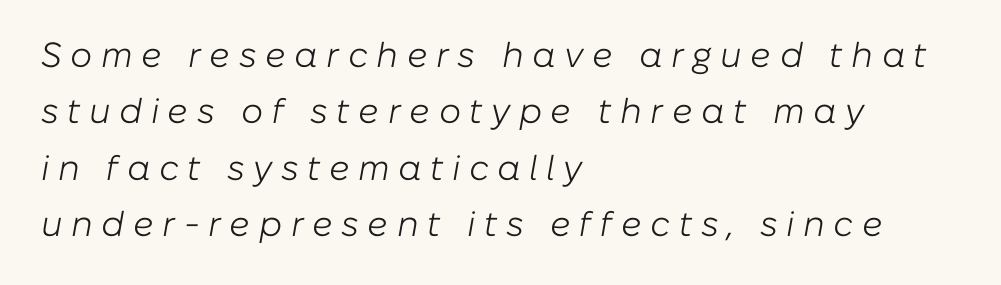
The image shows 35 px light type, italic (leaning right); set left-aligned, normal line spacing (1.61x), unusually wide letter spacing (+0.24 em), not underlined; low stroke contrast and a medium x-height.
